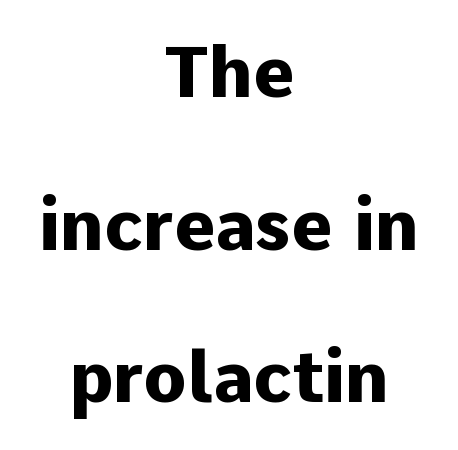
The image shows 71 px heavy sans-serif type, upright; set centered, loose line spacing (2.15x), normal letter spacing, not underlined; low stroke contrast and a medium x-height.
